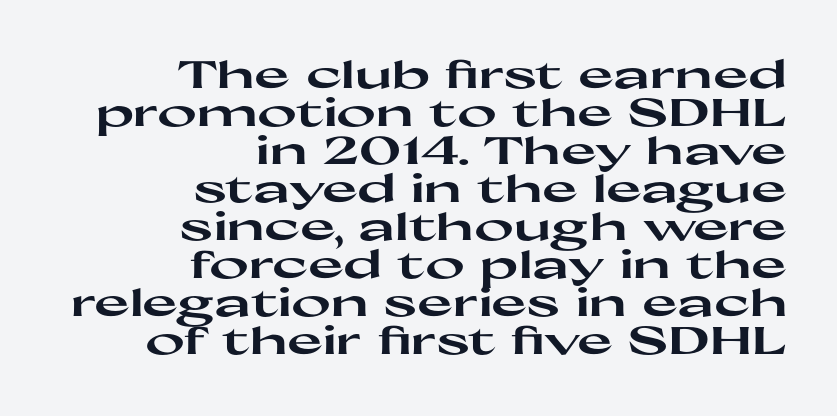
{"serif": "no", "italic": "no", "bold": "yes", "weight": "heavy", "width": "wide", "stroke_contrast": "high", "x_height": "medium", "monospaced": "no", "underline": "no", "align": "right", "line_spacing": "tight", "line_spacing_ratio": 1.0, "letter_spacing": "normal", "letter_spacing_em": 0.0, "glyph_px": 38}
